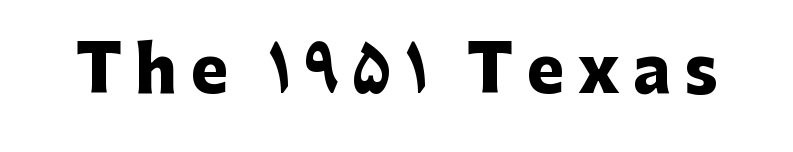
The image shows 63 px heavy sans-serif type, upright; set unusually wide letter spacing (+0.21 em), not underlined; low stroke contrast and a medium x-height.
